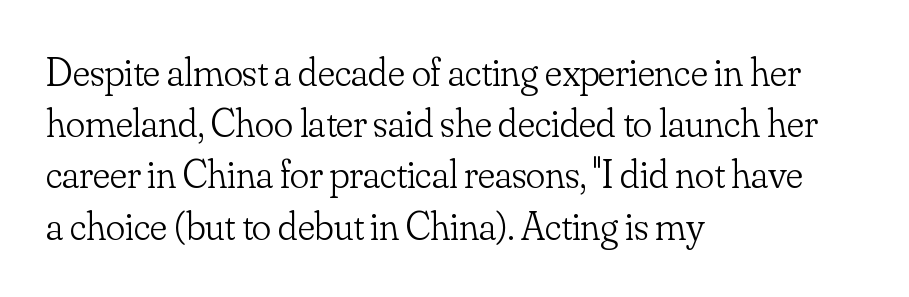
The image shows 40 px light serif type, upright; set left-aligned, normal line spacing (1.28x), normal letter spacing, not underlined; low stroke contrast and a small x-height.
